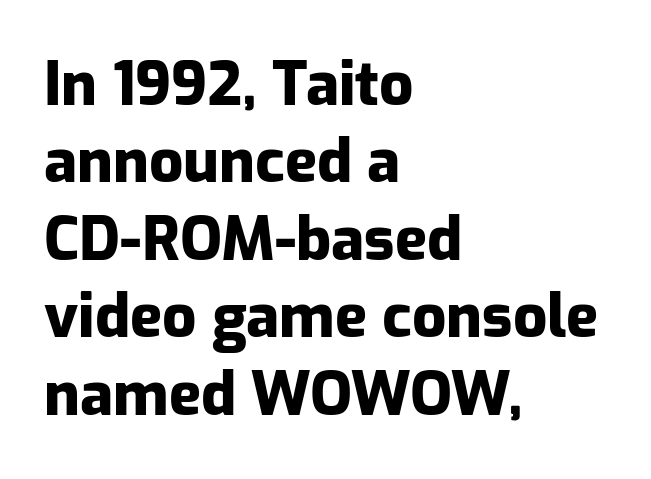
The line-height multiplier appears to be the usual default. Pretty heavy lettering here — definitely bold. The words here are not underlined. To sum up the face: it is a sans, with no serifs.
